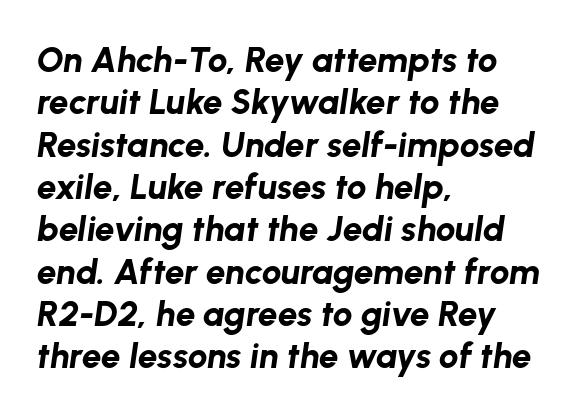
The image shows 35 px bold type, italic (leaning right); set left-aligned, line spacing 1.21x, normal letter spacing, not underlined; low stroke contrast and a medium x-height.
